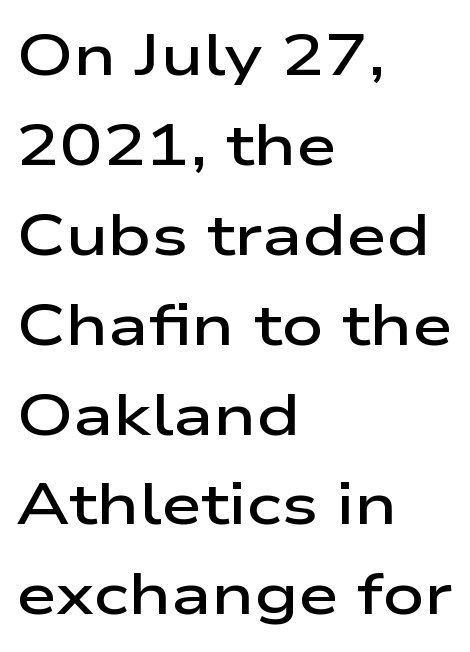
The image shows 58 px semibold, wide sans-serif type, upright; set left-aligned, normal line spacing (1.55x), normal letter spacing, not underlined; low stroke contrast and a medium x-height.
